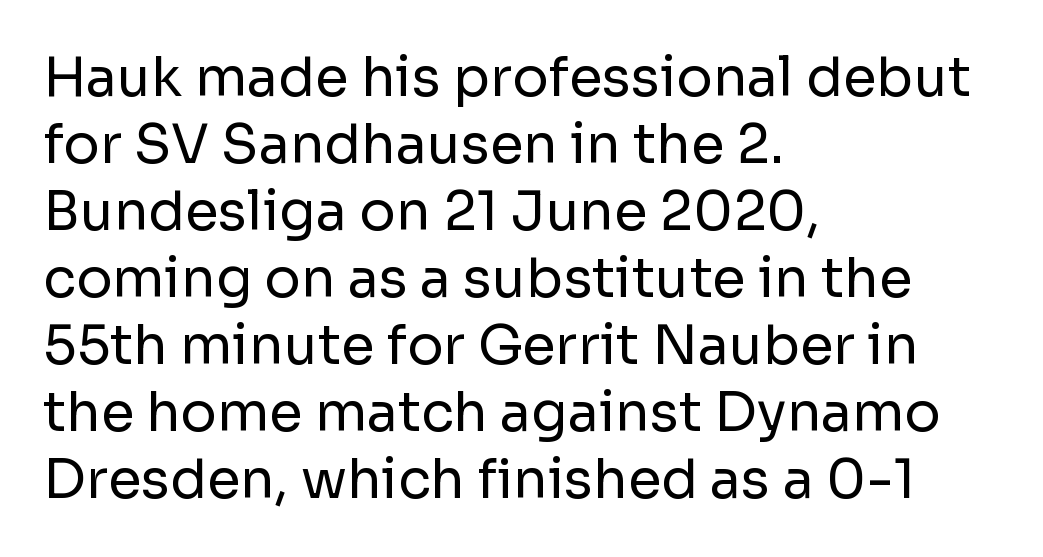
The image shows 54 px regular-weight sans-serif type, upright; set left-aligned, line spacing 1.24x, normal letter spacing, not underlined; low stroke contrast and a medium x-height.
